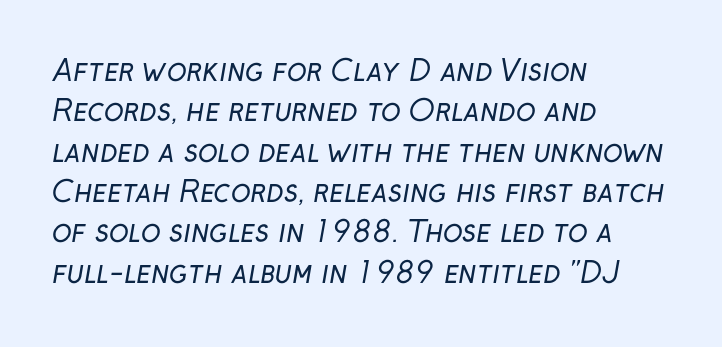
{"serif": "no", "bold": "no", "weight": "regular", "width": "normal", "stroke_contrast": "low", "x_height": "medium", "monospaced": "no", "underline": "no", "align": "left", "line_spacing": "normal", "line_spacing_ratio": 1.39, "letter_spacing": "normal", "letter_spacing_em": 0.0, "glyph_px": 29}
